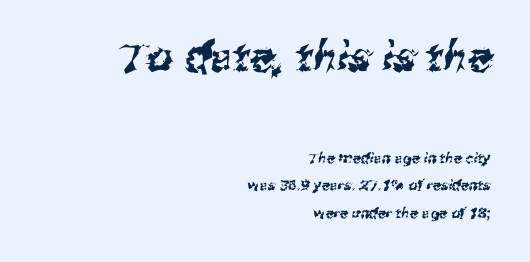
Leading: increased. The emphasis by scale lands on block number one, above. Line ends are locked; line starts wander. Rule under the text: the space is simply empty. Nothing unusual about the tracking: characters are spaced as the font intends.
